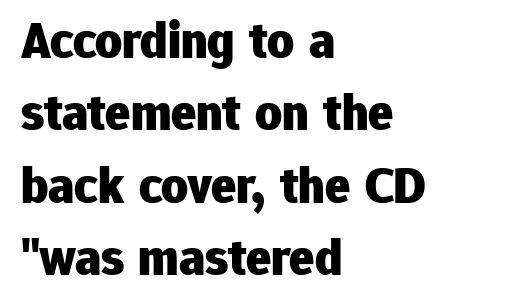
{"serif": "no", "italic": "no", "bold": "yes", "weight": "heavy", "width": "normal", "stroke_contrast": "low", "x_height": "medium", "monospaced": "no", "underline": "no", "align": "left", "line_spacing": "normal", "line_spacing_ratio": 1.39, "letter_spacing": "normal", "letter_spacing_em": 0.0, "glyph_px": 52}
